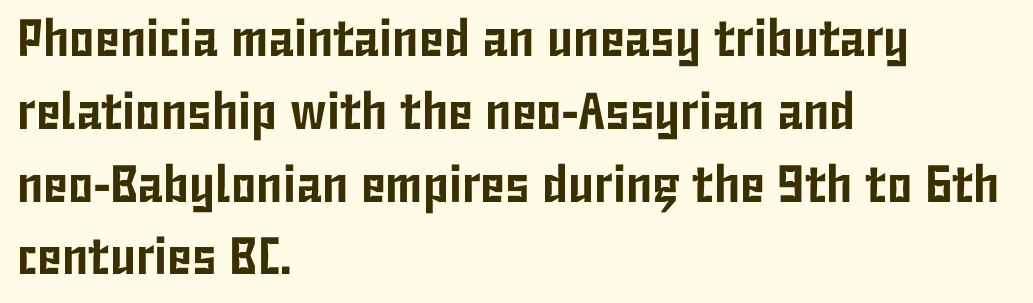
Q: Is the text italic (slanted)? A: No, it is upright.
Q: Is the typeface a serif or a sans-serif typeface? A: Sans-serif.
Q: Is the text underlined? A: No.
Q: How is the paragraph aligned? A: Left-aligned.
Q: Is the spacing between letters normal or unusually wide? A: Normal.
Q: Is the spacing between lines tight, normal or loose? A: Normal.
Q: Width (condensed, normal, or wide)? A: Condensed.
Q: Stroke contrast? A: Low.
Q: x-height? A: Medium.
Q: Monospaced? A: No.
